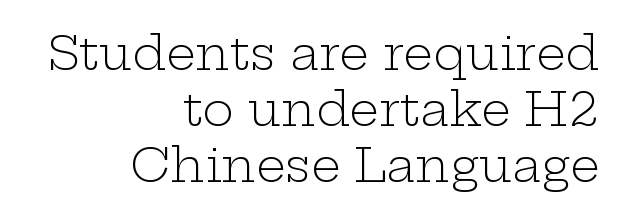
The lettering stays uniformly vertical, giving the passage a roman look. Letter spacing: default. A serif font was chosen for this passage. Stroke thickness stays within the range of a standard reading face or lighter. Character widths vary here, with narrow letters taking less room than wide ones.
